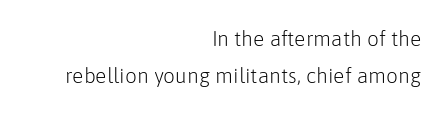
Q: Is the text bold? A: No.
Q: Is the text italic (slanted)? A: No, it is upright.
Q: Is the text underlined? A: No.
Q: How is the paragraph aligned? A: Right-aligned.
Q: Is the spacing between letters normal or unusually wide? A: Normal.
